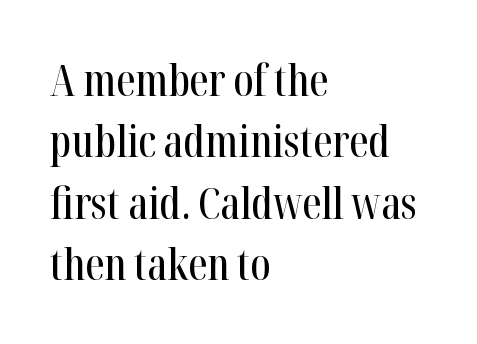
Regarding serifs, this sample has them. Successive baselines arrive at the customary interval. The lettering holds an erect, upright posture throughout. Clear beneath every line of the passage. Think of a printed novel: that variable character pitch is what you see here. The rendering keeps characters at their native spacing.
